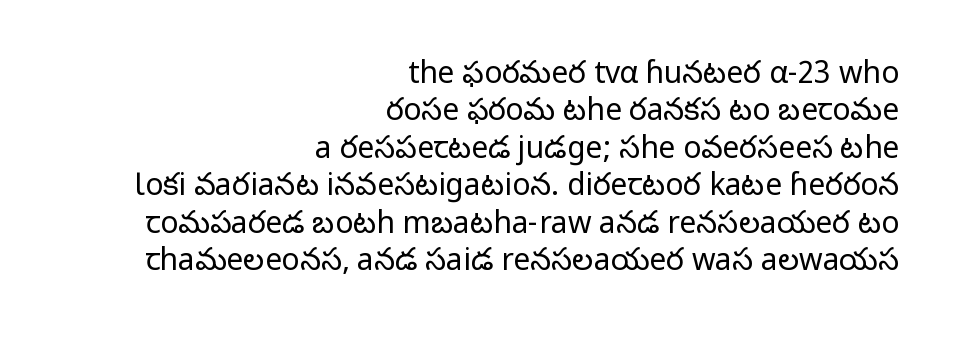
The image shows 30 px regular-weight sans-serif type, upright; set right-aligned, normal line spacing (1.25x), normal letter spacing, not underlined; low stroke contrast and a medium x-height.
